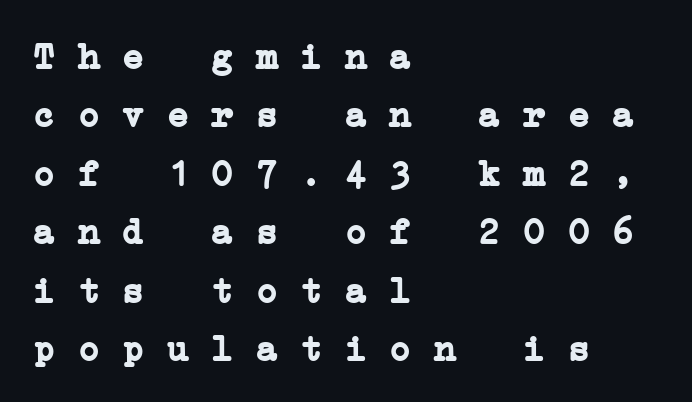
Q: Is the text bold? A: Yes.
Q: Is the typeface a serif or a sans-serif typeface? A: Serif.
Q: Is the text underlined? A: No.
Q: How is the paragraph aligned? A: Left-aligned.
Q: Is the spacing between letters normal or unusually wide? A: Normal.
Q: Is the spacing between lines tight, normal or loose? A: Normal.
Q: Width (condensed, normal, or wide)? A: Wide.
Q: Stroke contrast? A: Low.
Q: x-height? A: Medium.
Q: Monospaced? A: Yes.
